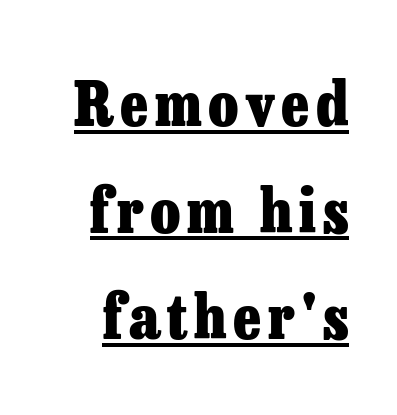
{"serif": "yes", "italic": "no", "bold": "yes", "weight": "heavy", "width": "normal", "stroke_contrast": "low", "x_height": "medium", "monospaced": "no", "underline": "yes", "line_spacing_ratio": 1.75, "glyph_px": 61}
